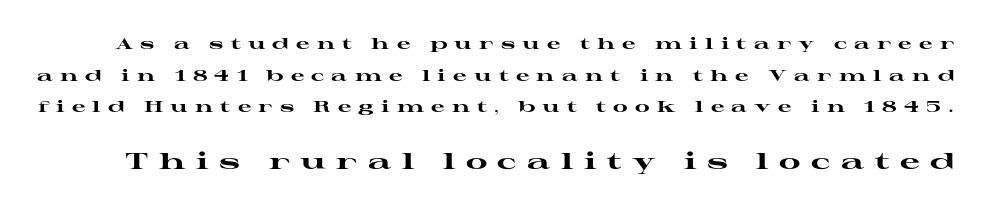
The image shows 22 px bold type, upright; set loose line spacing (2.11x), unusually wide letter spacing (+0.48 em), not underlined; the second (bottom) block is 1.47x larger.
